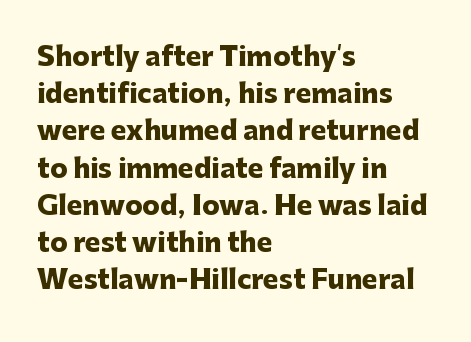
Q: Is the text bold? A: Yes.
Q: Is the text italic (slanted)? A: No, it is upright.
Q: Is the text underlined? A: No.
Q: How is the paragraph aligned? A: Left-aligned.
Q: Is the spacing between letters normal or unusually wide? A: Normal.
Q: Is the spacing between lines tight, normal or loose? A: Normal.
